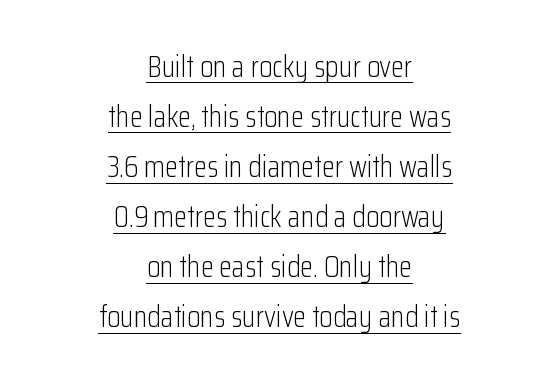
Q: Is the text bold? A: No.
Q: Is the text italic (slanted)? A: No, it is upright.
Q: Is the typeface a serif or a sans-serif typeface? A: Sans-serif.
Q: Is the text underlined? A: Yes.
Q: How is the paragraph aligned? A: Centered.
Q: Is the spacing between letters normal or unusually wide? A: Normal.
Q: Is the spacing between lines tight, normal or loose? A: Normal.
Q: Width (condensed, normal, or wide)? A: Condensed.
Q: Stroke contrast? A: Low.
Q: x-height? A: Medium.
Q: Monospaced? A: No.
